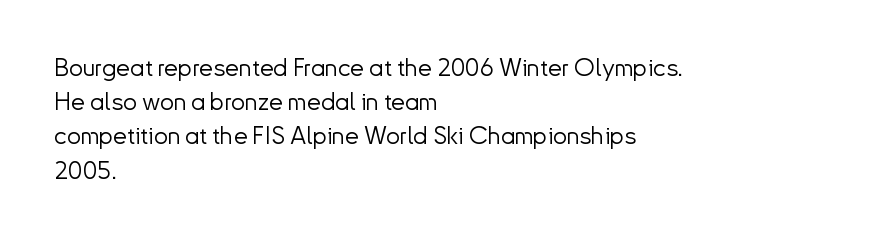
The area under the type is left untouched. A roman cut, with each character standing at attention. Observe the ordinary spacing: letters are neighbours, not strangers. Notice how the passage keeps a crisp vertical edge on the left only.
